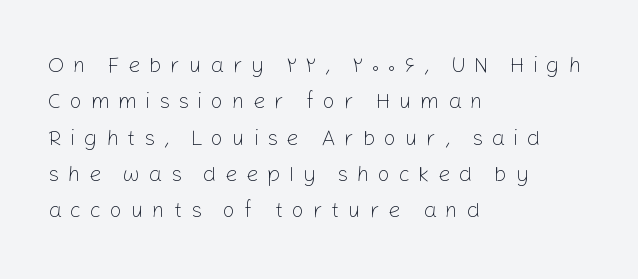
Q: Is the text bold? A: No.
Q: Is the text italic (slanted)? A: No, it is upright.
Q: Is the text underlined? A: No.
Q: How is the paragraph aligned? A: Left-aligned.
Q: Is the spacing between letters normal or unusually wide? A: Unusually wide.
Q: Is the spacing between lines tight, normal or loose? A: Normal.
